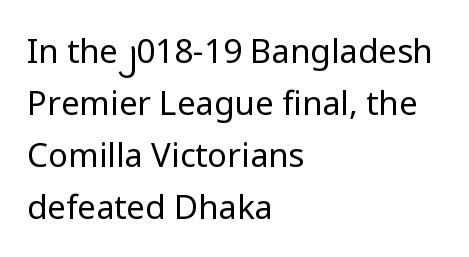
Anything drawn beneath the words? Only blank space. Caption: multi-line text, flush left, ragged right. Is this a fixed-width face? No — the glyphs have proportional, varying widths. The passage shown stacks its lines at a standard gap. Italic: no, the glyphs are upright roman.
